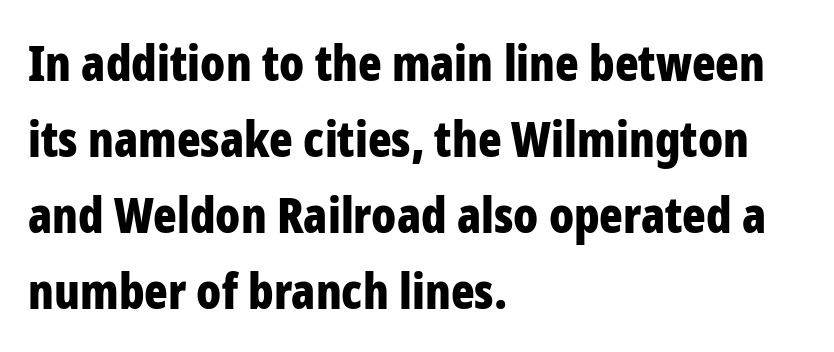
The image shows 49 px bold, condensed sans-serif type, upright; set left-aligned, normal line spacing (1.55x), normal letter spacing, not underlined; low stroke contrast and a medium x-height.
